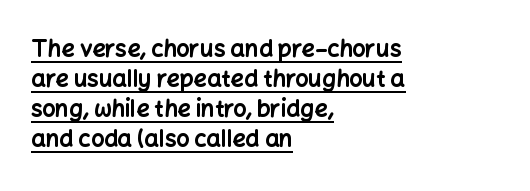
Q: Is the text bold? A: Yes.
Q: Is the text italic (slanted)? A: No, it is upright.
Q: Is the text underlined? A: Yes.
Q: How is the paragraph aligned? A: Left-aligned.
Q: Is the spacing between letters normal or unusually wide? A: Normal.
Q: Is the spacing between lines tight, normal or loose? A: Normal.
